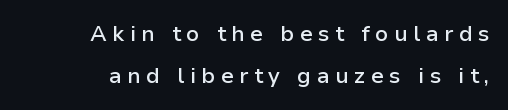
Q: Is the text bold? A: Semi-bold.
Q: Is the text italic (slanted)? A: No, it is upright.
Q: Is the text underlined? A: No.
Q: How is the paragraph aligned? A: Right-aligned.
Q: Is the spacing between letters normal or unusually wide? A: Unusually wide.
Q: Is the spacing between lines tight, normal or loose? A: Loose.
